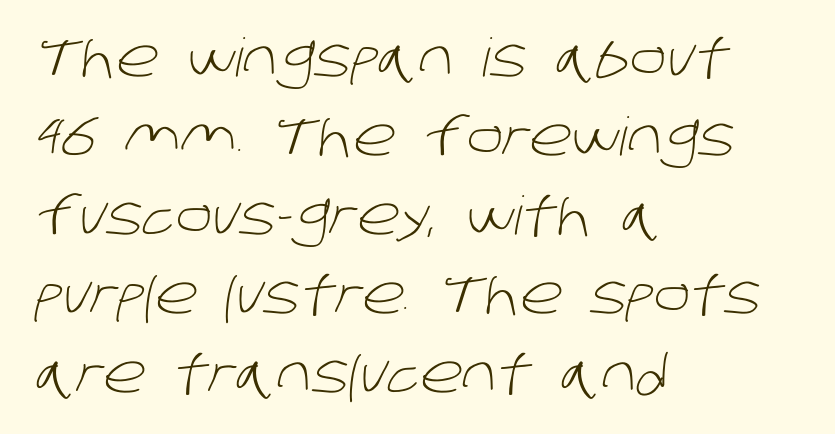
This rendering features lettering with no underline. The text block is weighted toward the left margin, trailing off unevenly rightward. The passage shown is typed in a proportional face where columns would drift. Caption: face not bold, strokes unweighted. Default kerning and tracking; the words read as compact shapes.
